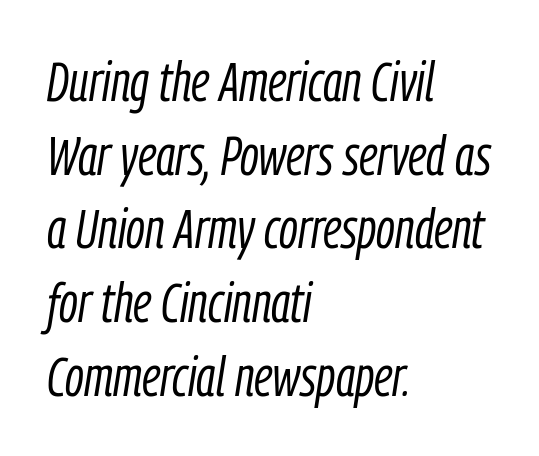
A bare baseline throughout the passage. The face used here is proportionally spaced, like ordinary book or web type. How would I describe the line gaps? Plain and ordinary. Tracking here is standard; glyphs follow each other at the usual distance. The font is comparable to plain body text, perhaps lighter.
